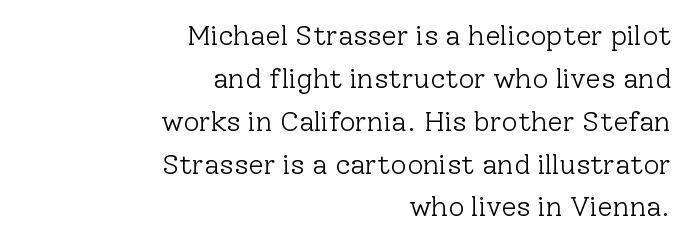
Q: Is the text bold? A: No.
Q: Is the text italic (slanted)? A: No, it is upright.
Q: Is the typeface a serif or a sans-serif typeface? A: Serif.
Q: Is the text underlined? A: No.
Q: How is the paragraph aligned? A: Right-aligned.
Q: Is the spacing between letters normal or unusually wide? A: Normal.
Q: Is the spacing between lines tight, normal or loose? A: Normal.
Q: Width (condensed, normal, or wide)? A: Normal.
Q: Stroke contrast? A: Low.
Q: x-height? A: Medium.
Q: Monospaced? A: No.
